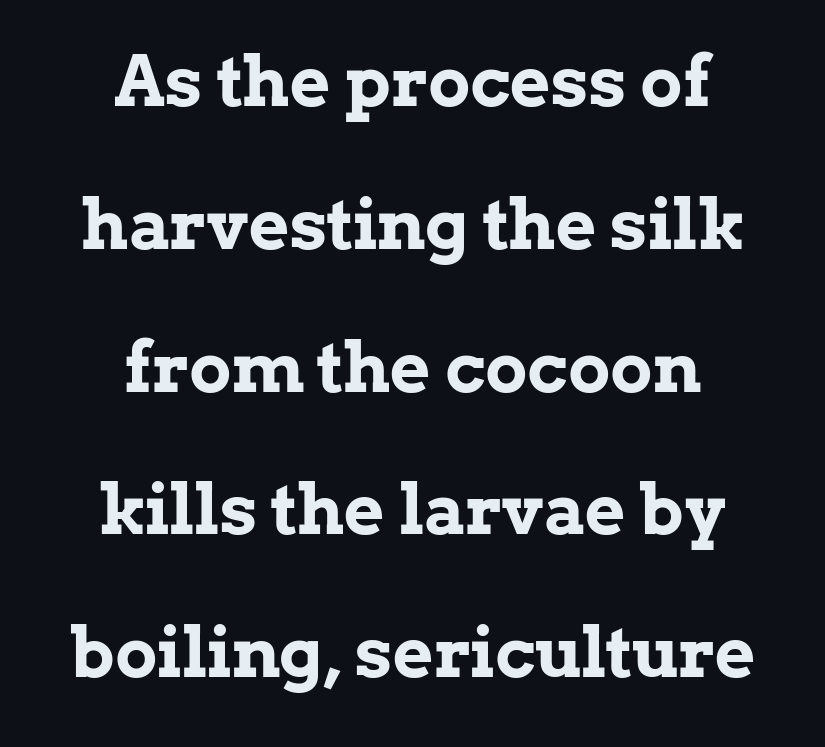
The image shows 70 px bold serif type, upright; set centered, loose line spacing (2.04x), normal letter spacing, not underlined; low stroke contrast and a medium x-height.
